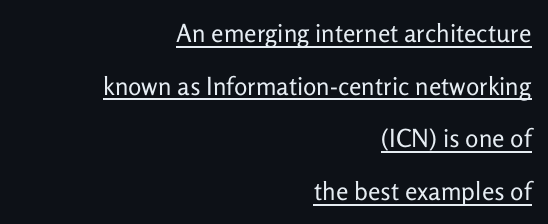
{"italic": "no", "bold": "no", "underline": "yes", "align": "right", "line_spacing": "loose", "line_spacing_ratio": 2.11, "letter_spacing": "normal", "letter_spacing_em": 0.0, "glyph_px": 25}
